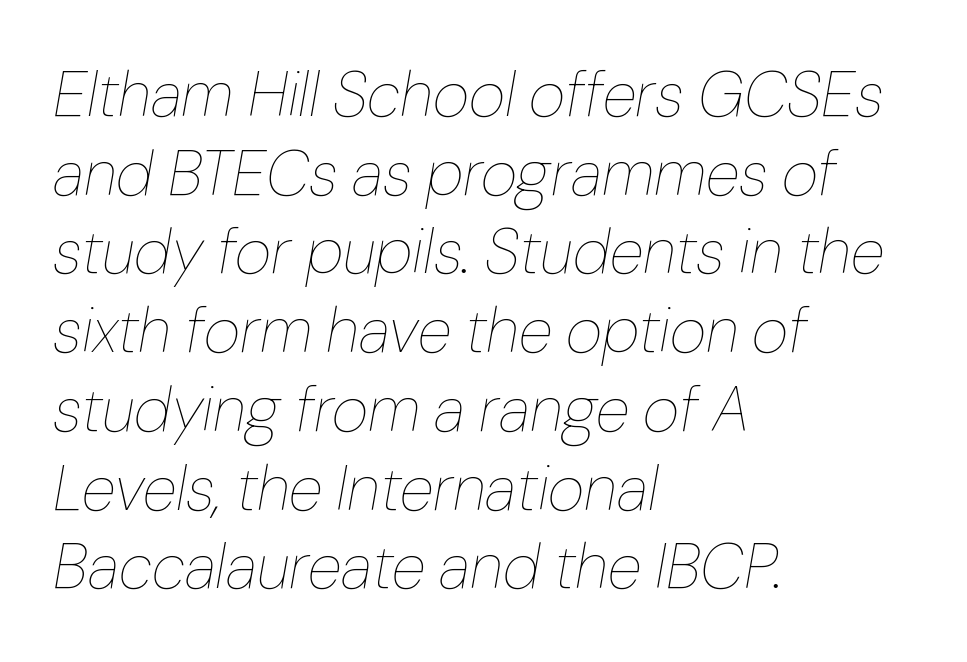
The horizontal fit of the characters is conventional and even. The rendering uses a moderate line-height, typical for paragraphs. The space directly below the letters is spotless. The whole block is typeset with a tilt.
